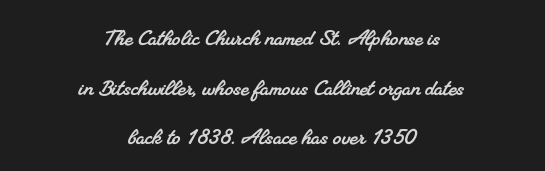
The image shows 27 px text type; set centered, line spacing 1.84x, normal letter spacing, not underlined.
